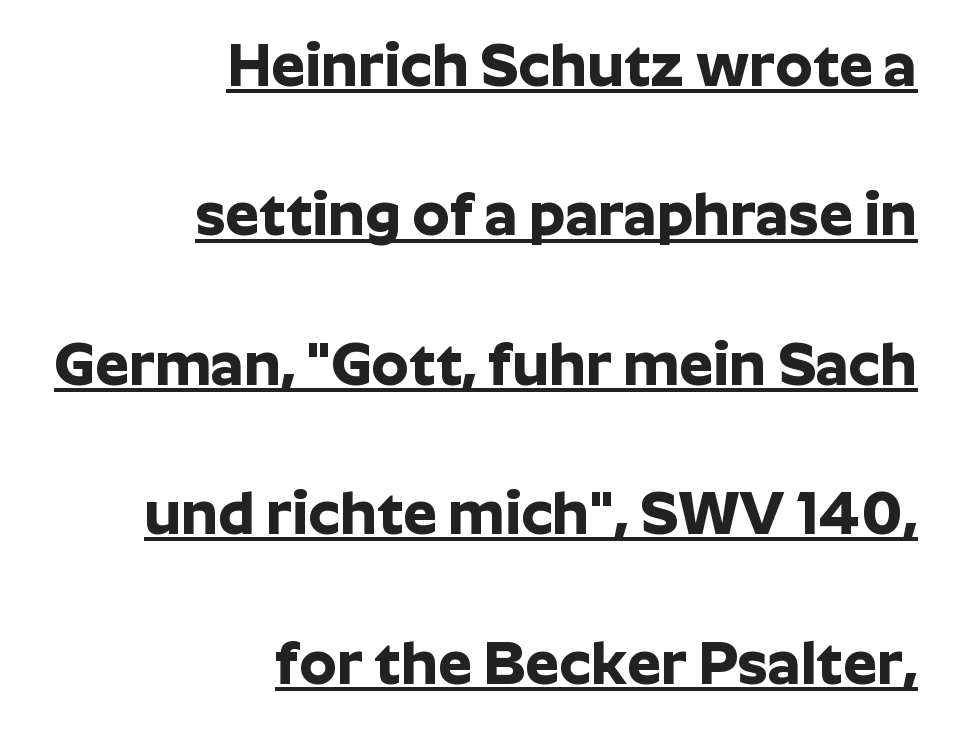
Q: Is the text bold? A: Yes.
Q: Is the text italic (slanted)? A: No, it is upright.
Q: Is the typeface a serif or a sans-serif typeface? A: Sans-serif.
Q: Is the text underlined? A: Yes.
Q: How is the paragraph aligned? A: Right-aligned.
Q: Is the spacing between letters normal or unusually wide? A: Normal.
Q: Is the spacing between lines tight, normal or loose? A: Loose.
Q: Width (condensed, normal, or wide)? A: Normal.
Q: Stroke contrast? A: Low.
Q: x-height? A: Medium.
Q: Monospaced? A: No.
